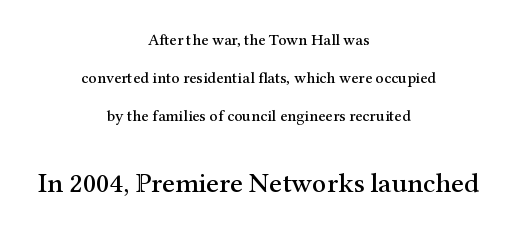
Q: Is the text italic (slanted)? A: No, it is upright.
Q: Is the typeface a serif or a sans-serif typeface? A: Serif.
Q: Is the text underlined? A: No.
Q: How is the paragraph aligned? A: Centered.
Q: Is the spacing between letters normal or unusually wide? A: Normal.
Q: Is the spacing between lines tight, normal or loose? A: Loose.
Q: Which block of text is set in a larger size, the first (top) or the second (bottom)? A: The second (bottom) one.
Q: Width (condensed, normal, or wide)? A: Normal.
Q: Stroke contrast? A: Medium.
Q: x-height? A: Medium.
Q: Monospaced? A: No.
